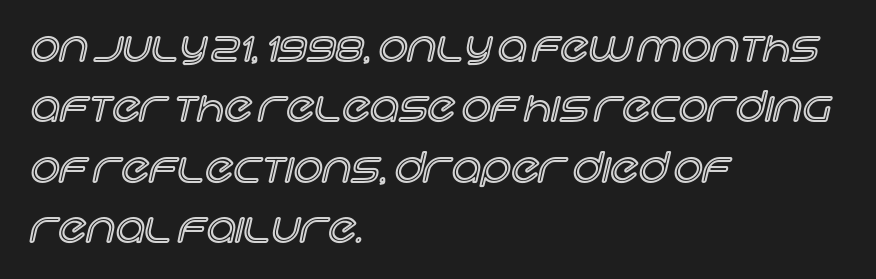
The image shows 41 px text type; set left-aligned, normal line spacing (1.47x), normal letter spacing, not underlined; a large x-height.
